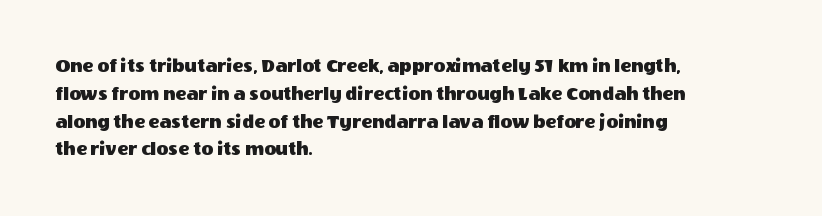
{"italic": "no", "underline": "no", "align": "left", "line_spacing": "normal", "line_spacing_ratio": 1.39, "letter_spacing": "normal", "letter_spacing_em": 0.0, "glyph_px": 20}
